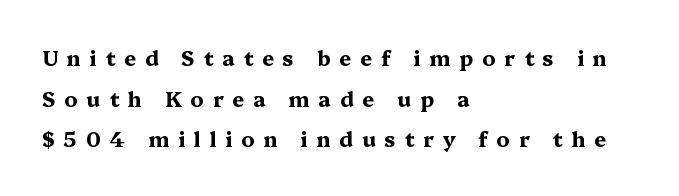
Q: Is the text bold? A: Yes.
Q: Is the text italic (slanted)? A: No, it is upright.
Q: Is the text underlined? A: No.
Q: How is the paragraph aligned? A: Left-aligned.
Q: Is the spacing between letters normal or unusually wide? A: Unusually wide.
Q: Is the spacing between lines tight, normal or loose? A: Loose.
